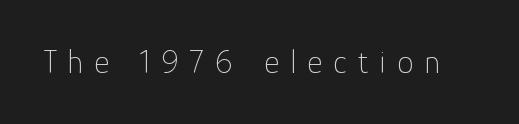
Q: Is the text bold? A: No.
Q: Is the text italic (slanted)? A: No, it is upright.
Q: Is the typeface a serif or a sans-serif typeface? A: Sans-serif.
Q: Is the text underlined? A: No.
Q: Is the spacing between letters normal or unusually wide? A: Unusually wide.
Q: Width (condensed, normal, or wide)? A: Normal.
Q: Stroke contrast? A: Low.
Q: x-height? A: Medium.
Q: Monospaced? A: No.
